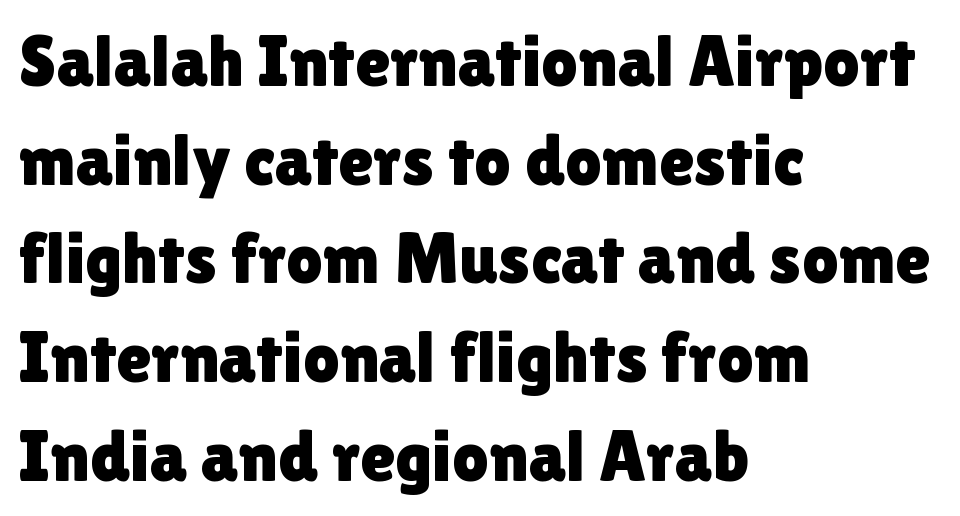
{"serif": "no", "italic": "no", "width": "normal", "x_height": "medium", "monospaced": "no", "underline": "no", "align": "left", "line_spacing": "normal", "line_spacing_ratio": 1.37, "letter_spacing": "normal", "letter_spacing_em": 0.0, "glyph_px": 72}
